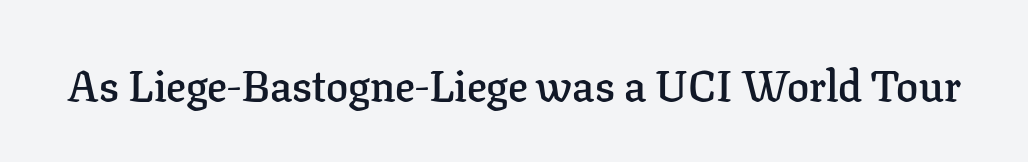
The image shows 44 px semibold serif type, upright; set normal letter spacing, not underlined; low stroke contrast and a medium x-height.
